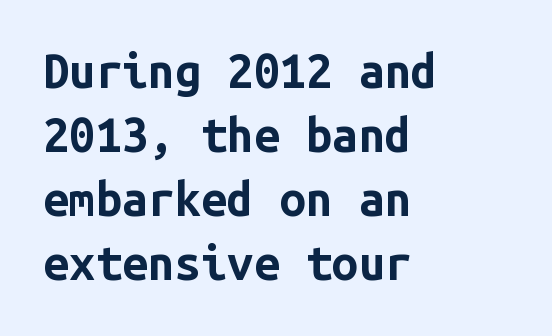
{"serif": "no", "italic": "no", "bold": "yes", "weight": "bold", "width": "normal", "stroke_contrast": "low", "x_height": "medium", "monospaced": "yes", "underline": "no", "align": "left", "line_spacing": "normal", "line_spacing_ratio": 1.36, "letter_spacing": "normal", "letter_spacing_em": 0.0, "glyph_px": 47}
